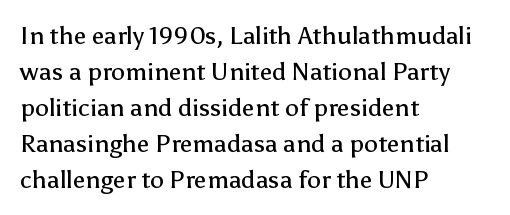
The rendering anchors every line to the left-hand side. Words appear dense and cohesive because spacing is normal. Does the leading feel generous? No, just average. A quiet, ordinary-to-light weight characterises the typeface.
